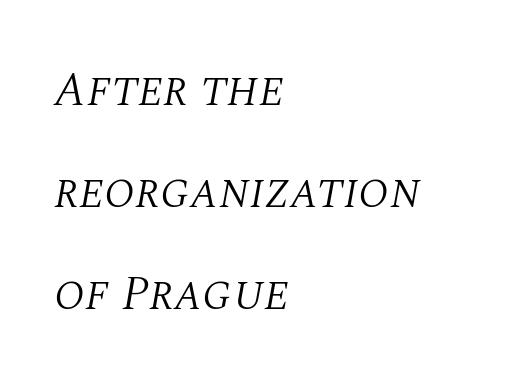
{"serif": "yes", "italic": "yes", "lean": "right", "slant_degrees": 10, "bold": "no", "weight": "light", "width": "normal", "stroke_contrast": "medium", "x_height": "large", "monospaced": "no", "underline": "no", "align": "left", "line_spacing": "loose", "line_spacing_ratio": 2.13, "letter_spacing": "normal", "letter_spacing_em": 0.0, "glyph_px": 48}
